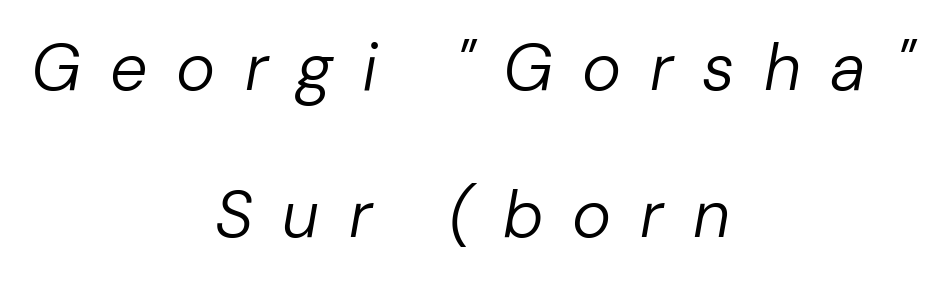
{"italic": "yes", "lean": "right", "slant_degrees": 10, "bold": "no", "weight": "regular", "width": "normal", "stroke_contrast": "low", "x_height": "medium", "monospaced": "no", "underline": "no", "align": "center", "line_spacing": "loose", "line_spacing_ratio": 2.23, "letter_spacing": "wide", "letter_spacing_em": 0.44, "glyph_px": 66}
